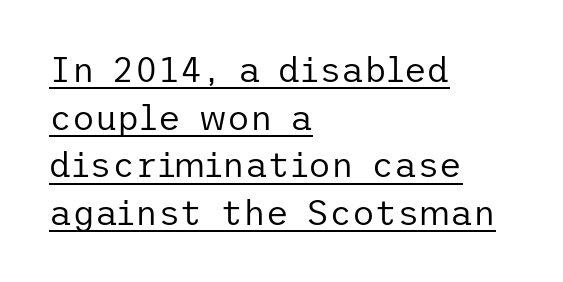
Q: Is the text bold? A: No.
Q: Is the text italic (slanted)? A: No, it is upright.
Q: Is the typeface a serif or a sans-serif typeface? A: Sans-serif.
Q: Is the text underlined? A: Yes.
Q: How is the paragraph aligned? A: Left-aligned.
Q: Is the spacing between letters normal or unusually wide? A: Normal.
Q: Is the spacing between lines tight, normal or loose? A: Normal.
Q: Width (condensed, normal, or wide)? A: Normal.
Q: Stroke contrast? A: Low.
Q: x-height? A: Medium.
